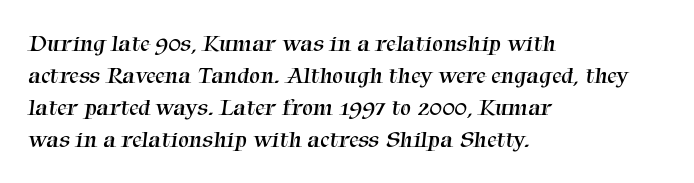
{"bold": "no", "underline": "no", "align": "left", "line_spacing": "normal", "line_spacing_ratio": 1.33, "letter_spacing": "normal", "letter_spacing_em": 0.0, "glyph_px": 24}
